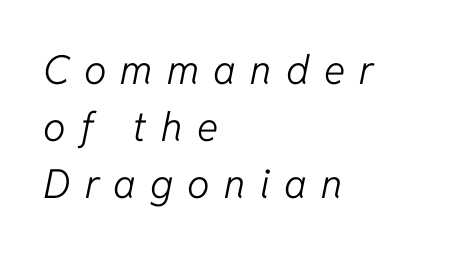
{"italic": "yes", "lean": "right", "slant_degrees": 11, "bold": "no", "weight": "light", "width": "normal", "stroke_contrast": "low", "x_height": "medium", "monospaced": "no", "underline": "no", "align": "left", "line_spacing": "normal", "line_spacing_ratio": 1.42, "letter_spacing": "wide", "letter_spacing_em": 0.36, "glyph_px": 40}
